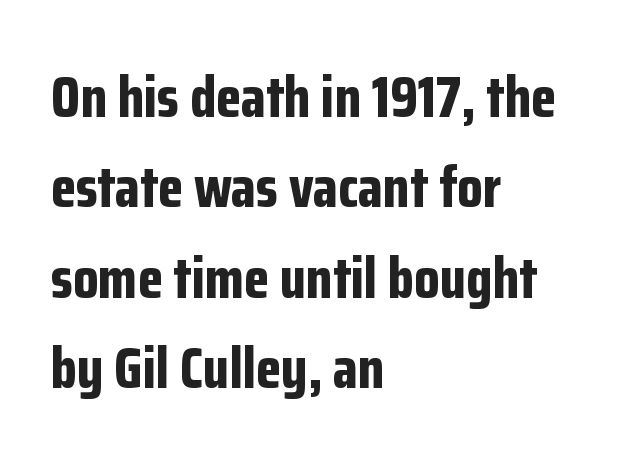
{"serif": "no", "italic": "no", "bold": "yes", "weight": "bold", "width": "condensed", "stroke_contrast": "low", "x_height": "medium", "monospaced": "no", "underline": "no", "align": "left", "line_spacing": "normal", "line_spacing_ratio": 1.56, "letter_spacing": "normal", "letter_spacing_em": 0.0, "glyph_px": 58}
